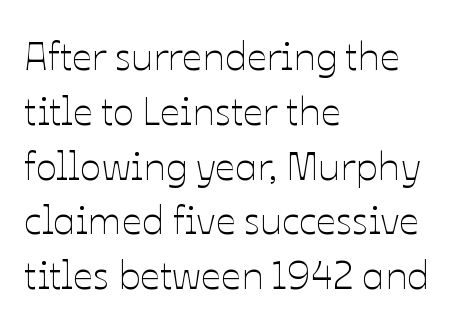
The area under the type is left untouched. Look at the tracking — it's just the regular setting, nothing added. Is there any slant? The stems are plumb. Line spacing here is normal. The letterforms sit at book weight or below.
